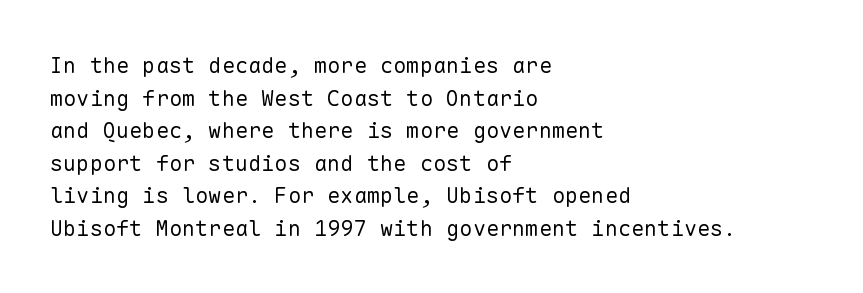
{"italic": "no", "bold": "no", "underline": "no", "align": "left", "line_spacing": "normal", "line_spacing_ratio": 1.48, "letter_spacing": "normal", "letter_spacing_em": 0.0, "glyph_px": 22}
